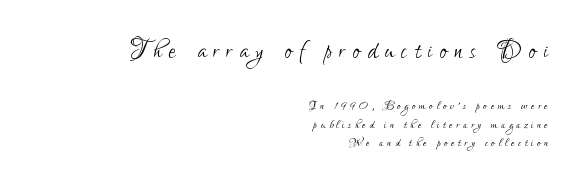
Any mark beneath the type? The region is blank. Stroke thickness stays within the range of a standard reading face or lighter. Proportional: the letters do not fall into vertical columns. Rows of type sit shoulder to shoulder in the vertical direction. A flush-right, rag-left setting is used for this passage.
